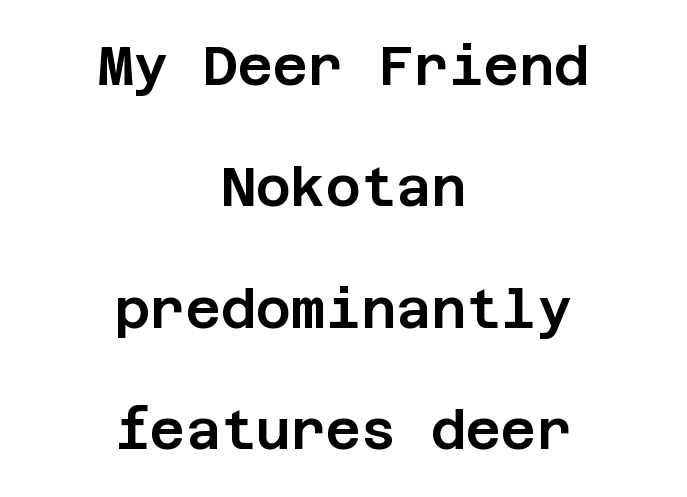
Both edges are ragged and mirror each other, which tells us the setting is centered. The tracking reads as untouched default to a designer's eye. Whoever set this chose breathing room over compactness in the vertical rhythm. Descender tails drop into unmarked territory. This is sans-serif lettering, the kind often seen on screens and signage.
